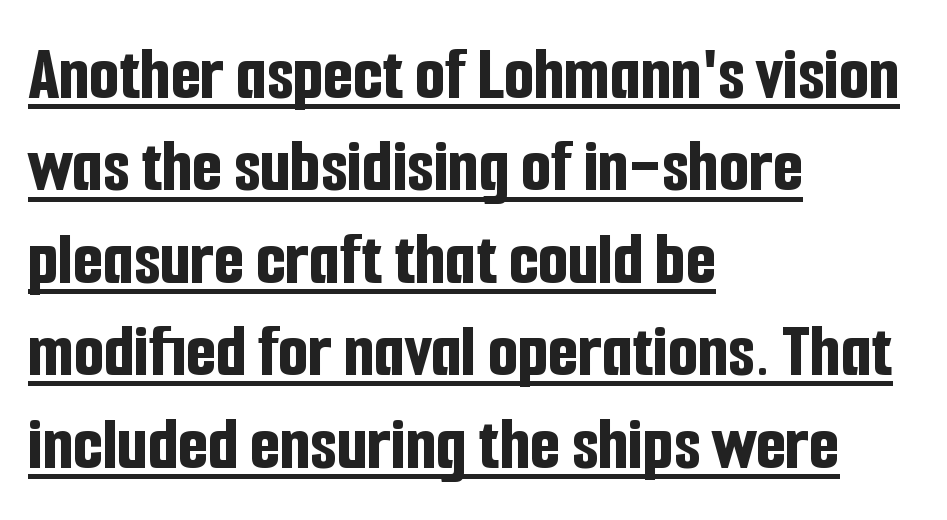
Looks like regular typesetting: each glyph gets only the width it needs. Every letter is thick-stroked: bold, no question. Italic: no, the glyphs are upright roman. Underline: present. Are there feet on the stems? There aren't — it's a sans.
